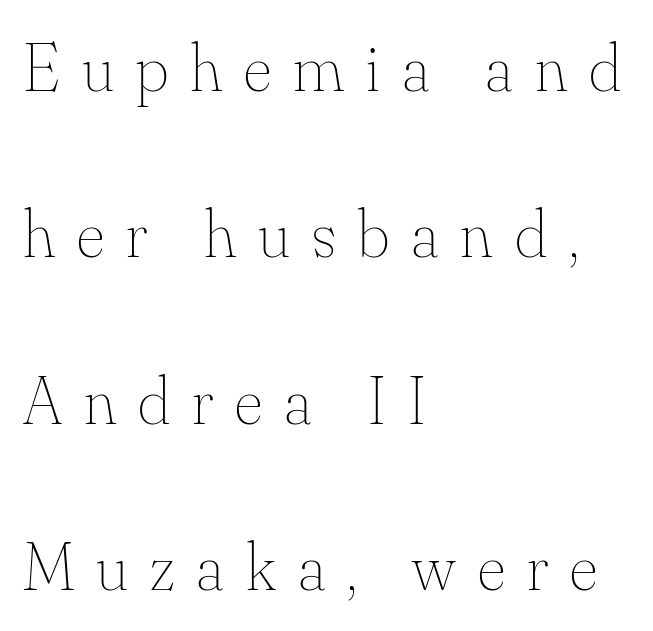
Every character sits straight up, as roman type does. Bare-footed words on every line. Letters have the restrained weight of plain body copy at most. These lines have a slow, spaced-out rhythm from letter to letter.
